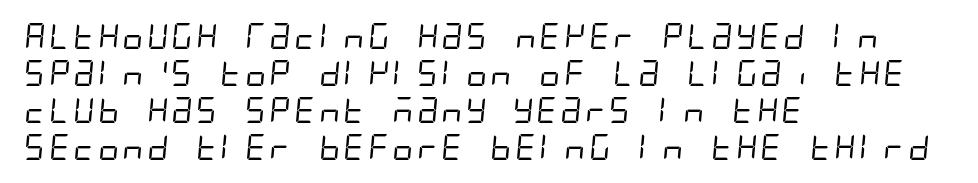
The image shows 26 px text type; set left-aligned, normal line spacing (1.42x), normal letter spacing, not underlined.
